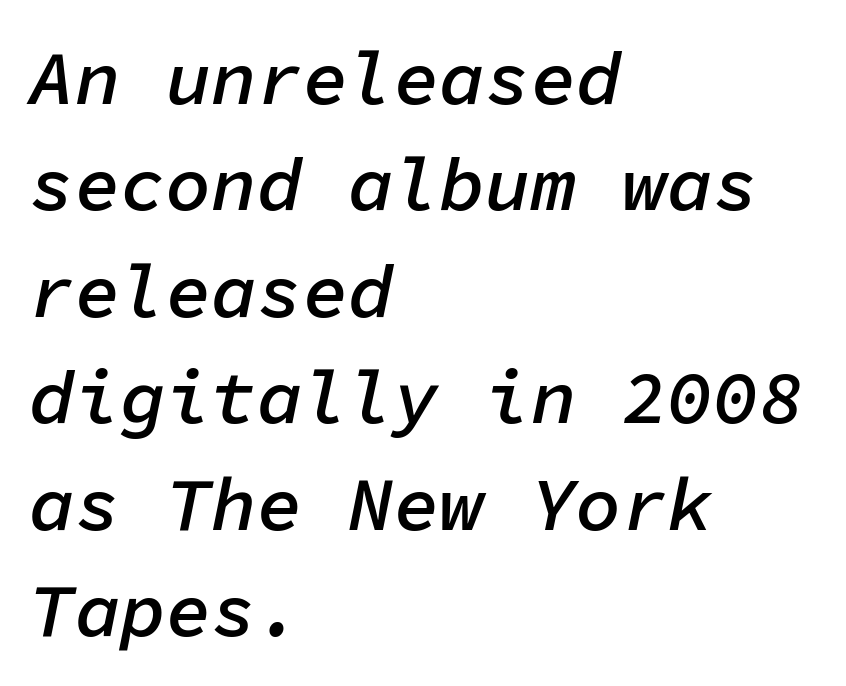
Reading down the block, your eye returns to a fixed left position each line. Looks like terminal output: every glyph gets an equal slot. Strokes here are thickened, but only to semibold level. Italic? Definitely — the glyphs are oblique. No word sits above an underline. The line texture is even and compact thanks to regular tracking.
